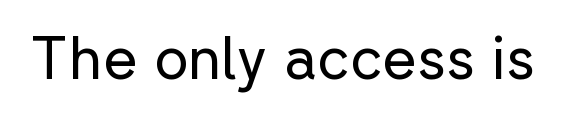
These lines are composed in type without serifs. The zone under the glyphs is completely vacant. Glyph-to-glyph distance matches everyday printed text. You could not count columns in this text — the font is proportionally spaced. In terms of posture, this sample is upright.
